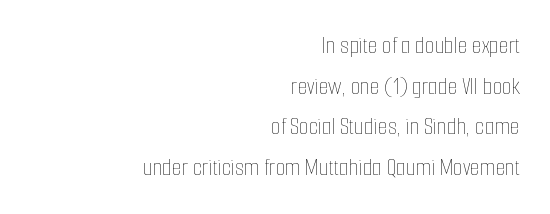
The line-height multiplier appears to be the usual default. The lines are quadded right. The strokes are not fattened; the text isn't bold. The specimen omits any rule beneath the text block's lines. Every stem runs plumb, perpendicular to the baseline.
